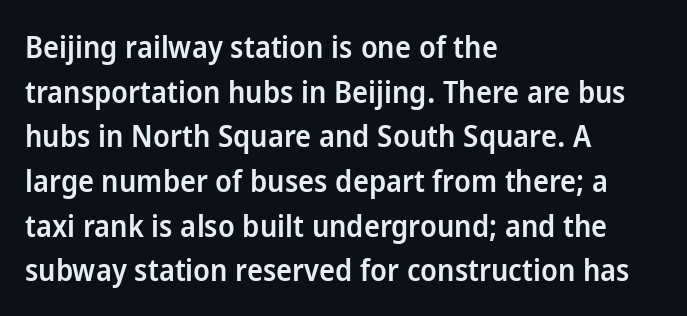
Q: Is the text bold? A: Semi-bold.
Q: Is the text italic (slanted)? A: No, it is upright.
Q: Is the typeface a serif or a sans-serif typeface? A: Sans-serif.
Q: Is the text underlined? A: No.
Q: How is the paragraph aligned? A: Left-aligned.
Q: Is the spacing between letters normal or unusually wide? A: Normal.
Q: Is the spacing between lines tight, normal or loose? A: Normal.
Q: Width (condensed, normal, or wide)? A: Normal.
Q: Stroke contrast? A: Low.
Q: x-height? A: Medium.
Q: Monospaced? A: No.
